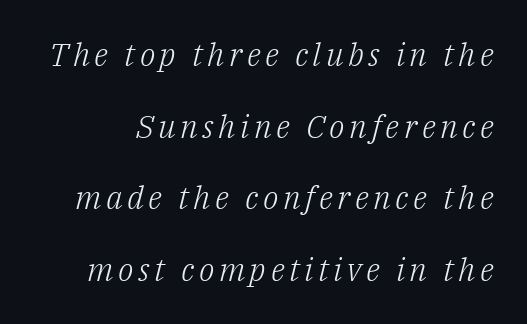
Q: Is the text bold? A: No.
Q: Is the text italic (slanted)? A: Yes, it leans right by about 14 degrees.
Q: Is the typeface a serif or a sans-serif typeface? A: Serif.
Q: Is the text underlined? A: No.
Q: Is the spacing between lines tight, normal or loose? A: Loose.
Q: Width (condensed, normal, or wide)? A: Normal.
Q: Stroke contrast? A: Low.
Q: x-height? A: Medium.
Q: Monospaced? A: No.
